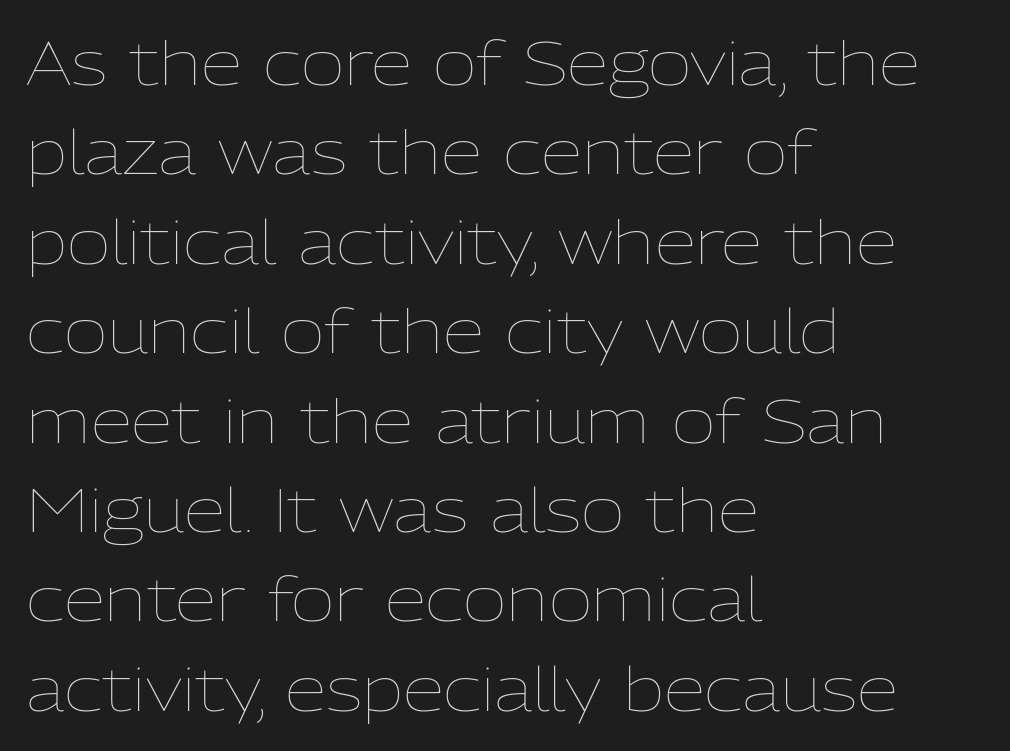
The image shows 60 px thin type, upright; set left-aligned, normal line spacing (1.49x), normal letter spacing, not underlined; low stroke contrast and a medium x-height.
